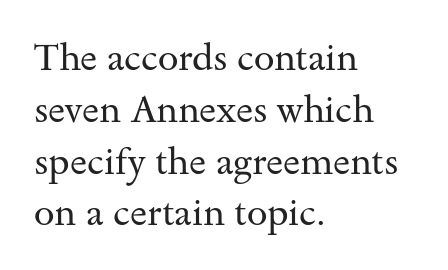
{"serif": "yes", "italic": "no", "bold": "no", "weight": "regular", "width": "wide", "stroke_contrast": "medium", "x_height": "small", "monospaced": "no", "underline": "no", "align": "left", "line_spacing": "normal", "line_spacing_ratio": 1.4, "letter_spacing": "normal", "letter_spacing_em": 0.0, "glyph_px": 37}
